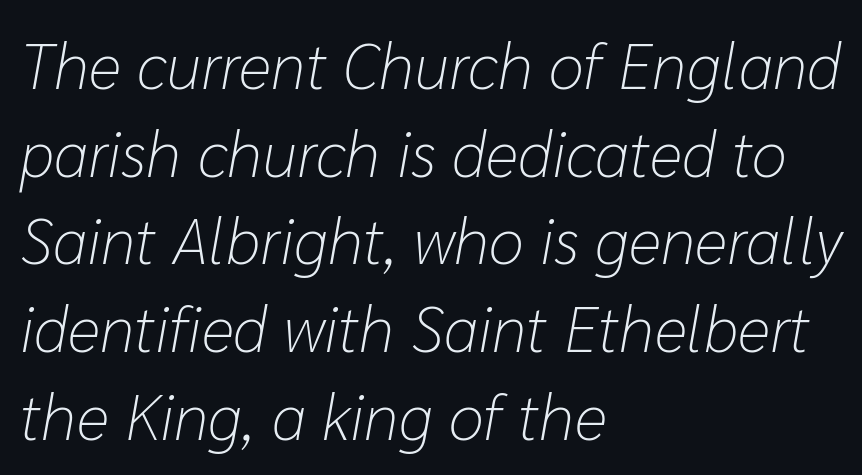
{"italic": "yes", "lean": "right", "slant_degrees": 10, "bold": "no", "weight": "light", "width": "normal", "stroke_contrast": "low", "x_height": "medium", "monospaced": "no", "underline": "no", "align": "left", "line_spacing": "normal", "line_spacing_ratio": 1.37, "letter_spacing": "normal", "letter_spacing_em": 0.0, "glyph_px": 64}
